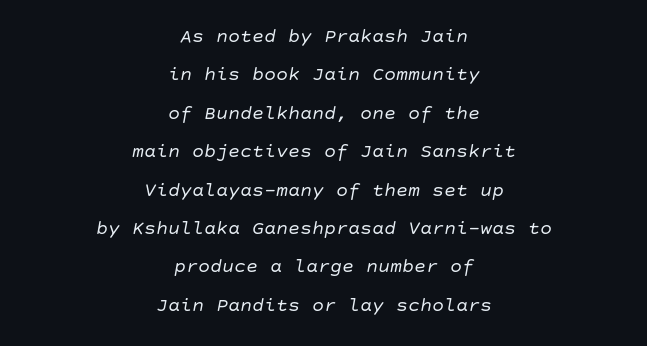
The image shows 20 px text type, italic (leaning right); set centered, loose line spacing (1.92x), normal letter spacing, not underlined.
